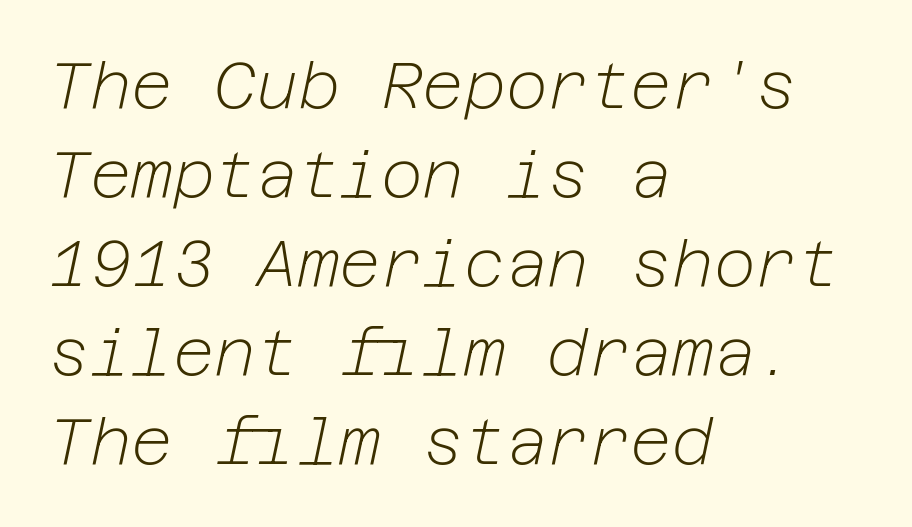
{"italic": "yes", "lean": "right", "slant_degrees": 12, "bold": "no", "weight": "light", "width": "normal", "stroke_contrast": "low", "x_height": "medium", "underline": "no", "align": "left", "line_spacing": "normal", "line_spacing_ratio": 1.39, "letter_spacing": "normal", "letter_spacing_em": 0.0, "glyph_px": 64}
